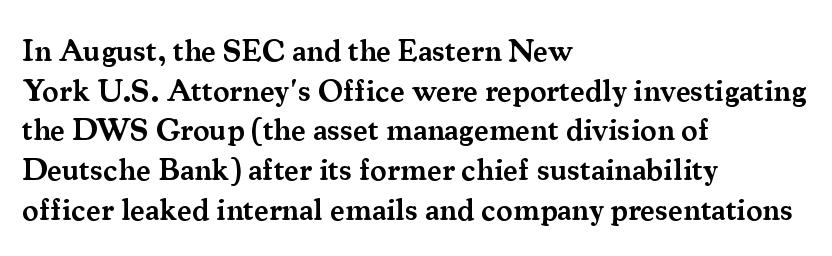
The image shows 31 px semibold serif type, upright; set left-aligned, normal line spacing (1.28x), normal letter spacing, not underlined; medium stroke contrast and a small x-height.
